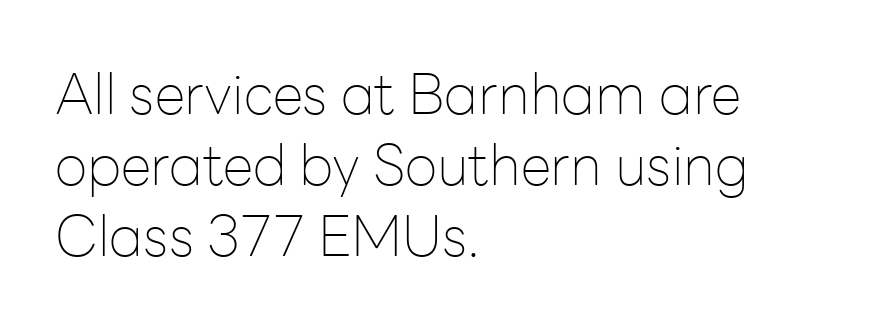
The image shows 56 px thin sans-serif type, upright; set left-aligned, normal line spacing (1.27x), normal letter spacing, not underlined; low stroke contrast and a medium x-height.
